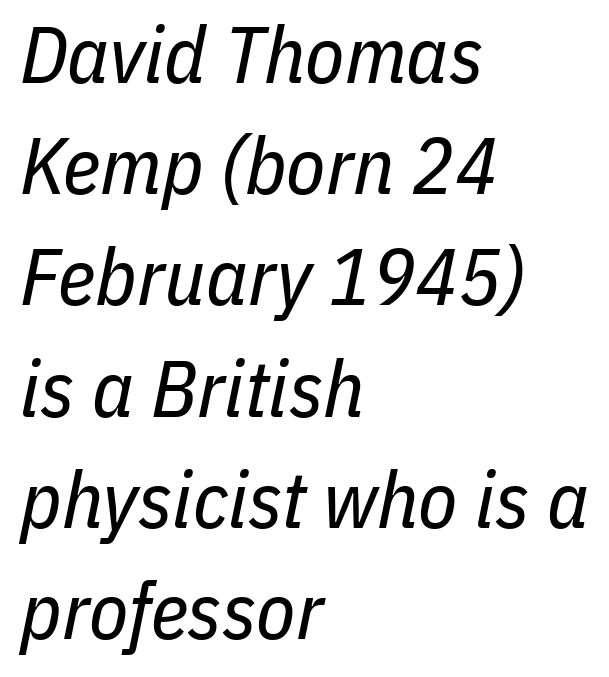
The image shows 80 px regular-weight, condensed type, italic (leaning right); set left-aligned, normal line spacing (1.39x), normal letter spacing, not underlined; low stroke contrast and a medium x-height.
